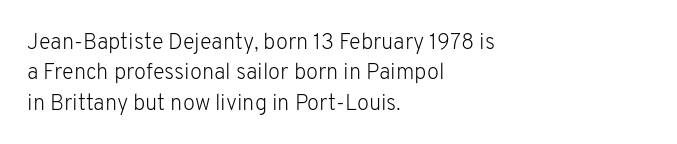
Q: Is the text bold? A: No.
Q: Is the text italic (slanted)? A: No, it is upright.
Q: Is the text underlined? A: No.
Q: How is the paragraph aligned? A: Left-aligned.
Q: Is the spacing between letters normal or unusually wide? A: Normal.
Q: Is the spacing between lines tight, normal or loose? A: Normal.
